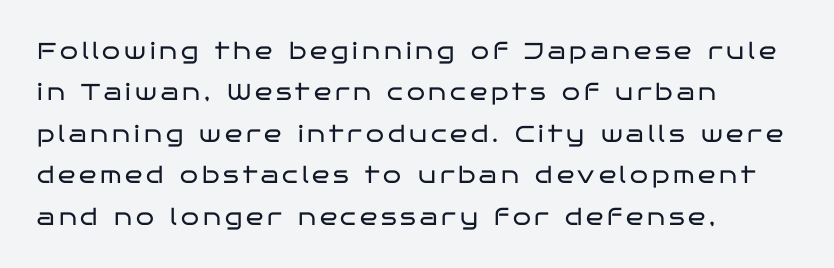
This sample uses an upright cut, with every glyph sitting square on the baseline. No word sits above an underline. This reads as an unemphasized weight, regular at the heaviest. Line beginnings align vertically; line endings do not.
